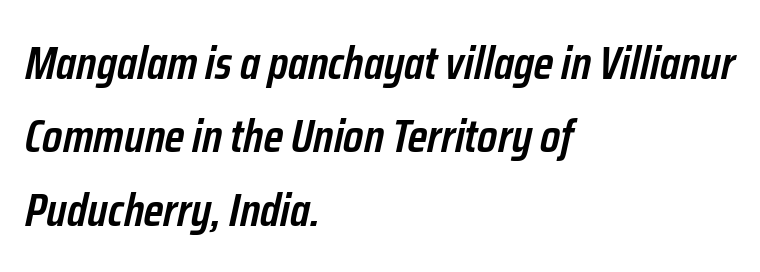
{"italic": "yes", "lean": "right", "slant_degrees": 12, "bold": "semi", "weight": "semibold", "width": "condensed", "stroke_contrast": "low", "x_height": "medium", "monospaced": "no", "underline": "no", "align": "left", "line_spacing": "normal", "line_spacing_ratio": 1.56, "letter_spacing": "normal", "letter_spacing_em": 0.0, "glyph_px": 47}
